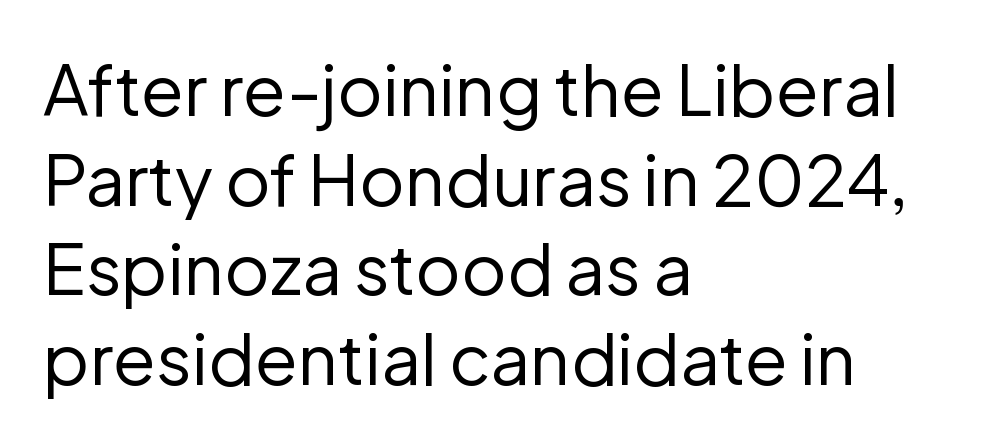
This sample has the flowing, uneven cadence of proportional lettering. In terms of letterform style, serifs are entirely absent. Compared with a typical body face, this is equally light or lighter still. The foot of each line stays bare and open. Left-aligned paragraph, ragged on the right.
